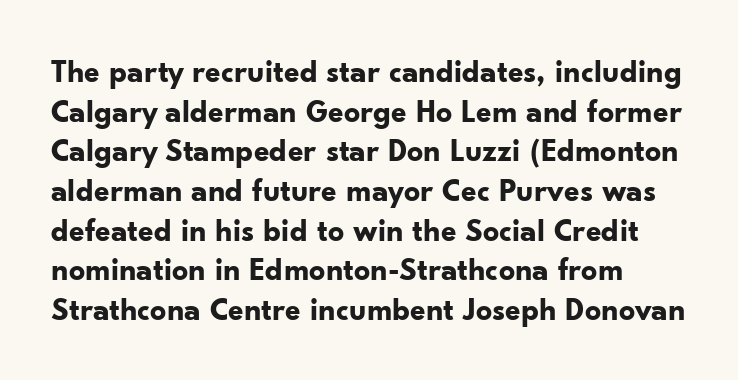
The image shows 32 px bold sans-serif type, upright; set left-aligned, line spacing 1.24x, normal letter spacing, not underlined; low stroke contrast and a small x-height.
